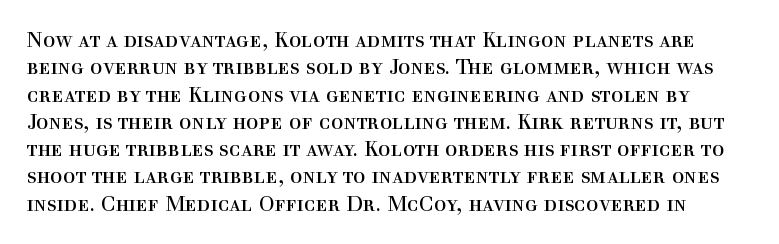
The image shows 21 px text type, upright; set normal line spacing (1.3x), normal letter spacing, not underlined.
